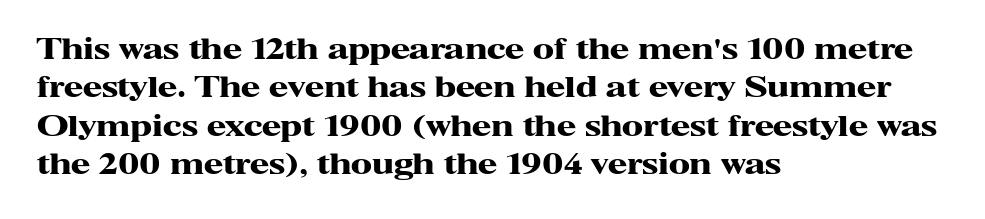
The image shows 28 px heavy, wide serif type, upright; set left-aligned, normal line spacing (1.37x), normal letter spacing, not underlined; high stroke contrast and a medium x-height.
